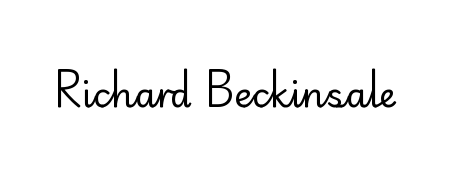
The image shows 35 px regular-weight sans-serif type, upright; set normal letter spacing, not underlined; low stroke contrast and a small x-height.
